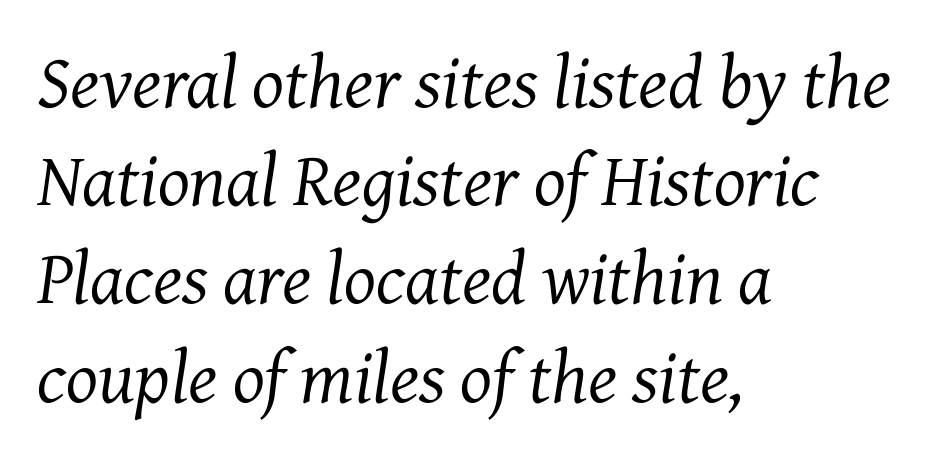
The image shows 75 px regular-weight serif type, italic (leaning right); set left-aligned, normal line spacing (1.31x), normal letter spacing, not underlined; medium stroke contrast and a medium x-height.
